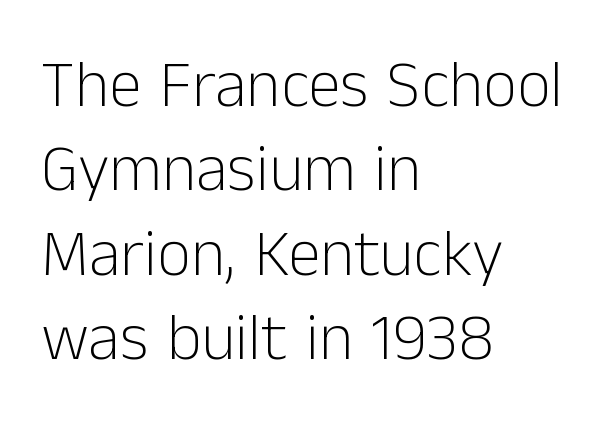
The passage shown is not bold in any degree. Does the copy run flush right? No — it runs flush left. Descender tails drop into unmarked territory. The passage shown has conventional tracking throughout.
